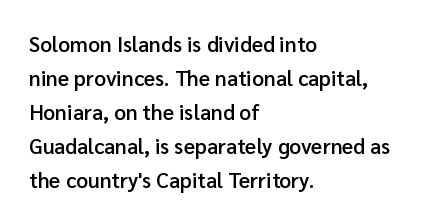
The image shows 21 px text type, upright; set left-aligned, normal line spacing (1.62x), normal letter spacing, not underlined.
